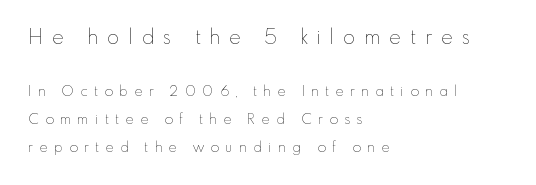
The image shows 20 px text type, upright; set left-aligned, loose line spacing (2.03x), unusually wide letter spacing (+0.45 em), not underlined; the first (top) block is 1.43x larger.
